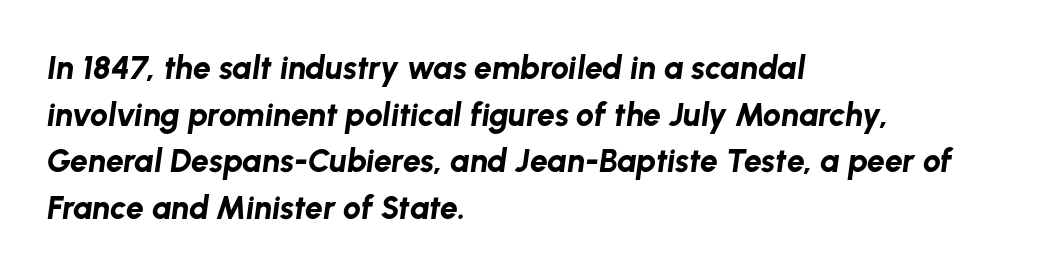
{"italic": "yes", "lean": "right", "slant_degrees": 8, "bold": "yes", "weight": "bold", "width": "normal", "stroke_contrast": "low", "x_height": "medium", "monospaced": "no", "underline": "no", "align": "left", "line_spacing": "normal", "line_spacing_ratio": 1.46, "letter_spacing": "normal", "letter_spacing_em": 0.0, "glyph_px": 32}
